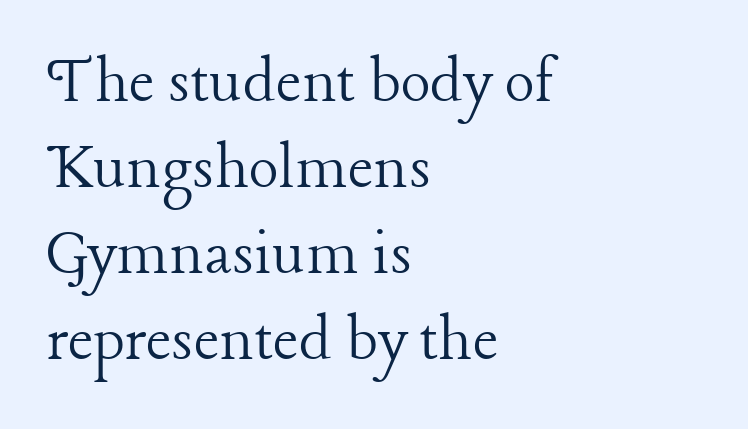
The face used here is proportionally spaced, like ordinary book or web type. Ordinary non-slanted type is in use. Weight: in the light-to-regular range. This sample is left-justified, so line endings fall wherever the words run out. The specimen omits any rule beneath the text block's lines. Look at the bottom of the vertical strokes: they flare into serifs here.
